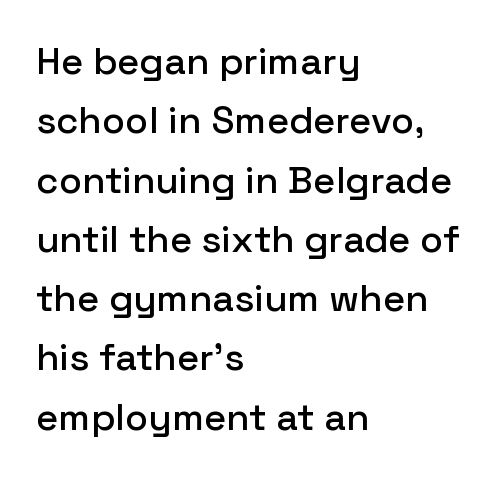
The image shows 38 px sans-serif type, upright; set left-aligned, normal line spacing (1.56x), normal letter spacing, not underlined; low stroke contrast and a medium x-height.
